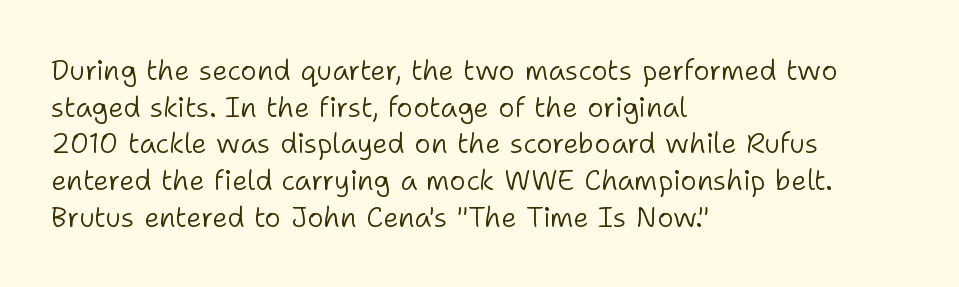
{"serif": "no", "italic": "no", "bold": "no", "weight": "light", "width": "normal", "stroke_contrast": "low", "x_height": "medium", "monospaced": "no", "underline": "no", "align": "left", "line_spacing": "normal", "line_spacing_ratio": 1.31, "letter_spacing": "normal", "letter_spacing_em": 0.0, "glyph_px": 28}
